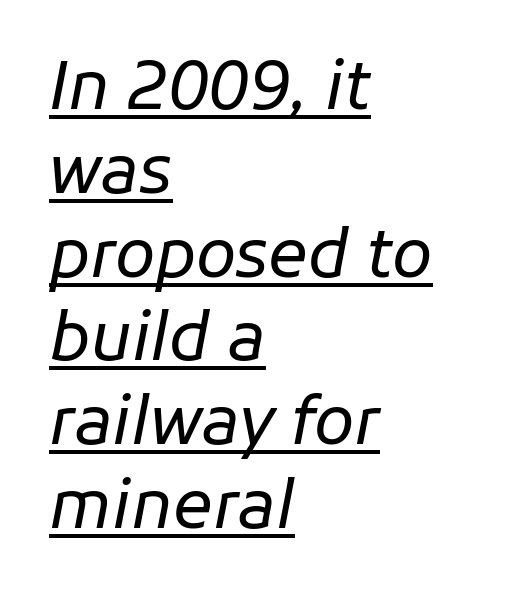
What decoration does the sample have? An underline. Looking at the ascenders, they clearly lean. Vertically, the passage feels balanced, rows spaced as you'd expect. Is the block centered? No — it sits flush against the left margin. Letter spacing: default. Do the characters align in a grid? No, the font is proportional.
